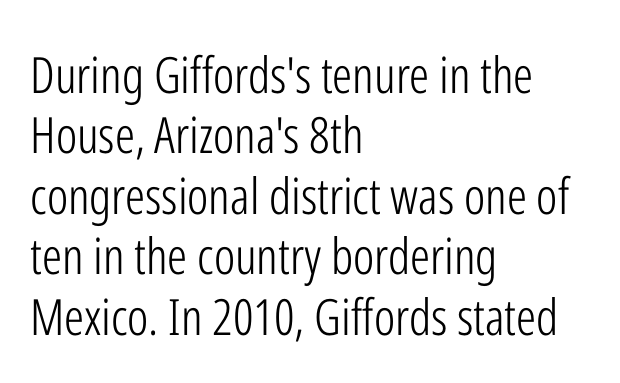
The image shows 50 px light, condensed sans-serif type, upright; set left-aligned, line spacing 1.21x, normal letter spacing, not underlined; low stroke contrast and a medium x-height.
